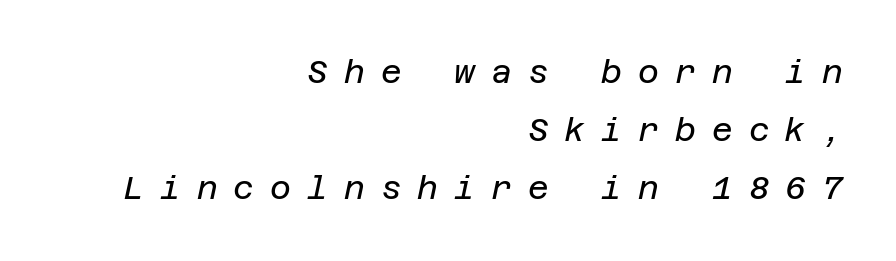
Q: Is the text bold? A: No.
Q: Is the text italic (slanted)? A: Yes, it leans right by about 12 degrees.
Q: Is the text underlined? A: No.
Q: How is the paragraph aligned? A: Right-aligned.
Q: Is the spacing between letters normal or unusually wide? A: Unusually wide.
Q: Width (condensed, normal, or wide)? A: Normal.
Q: Stroke contrast? A: Low.
Q: x-height? A: Large.
